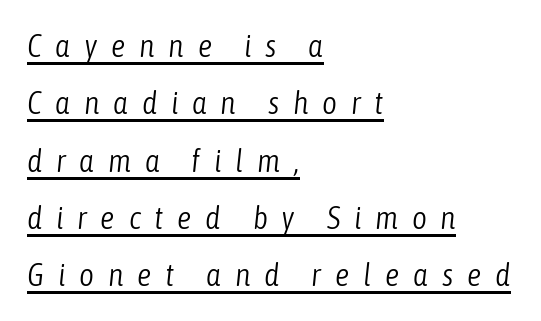
{"italic": "yes", "lean": "right", "slant_degrees": 6, "bold": "no", "weight": "light", "width": "condensed", "stroke_contrast": "low", "x_height": "medium", "monospaced": "no", "underline": "yes", "align": "left", "line_spacing_ratio": 1.79, "letter_spacing": "wide", "letter_spacing_em": 0.43, "glyph_px": 32}
